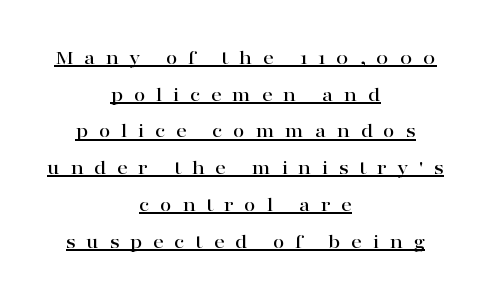
The image shows 21 px text type, upright; set centered, line spacing 1.75x, unusually wide letter spacing (+0.5 em), underlined.
